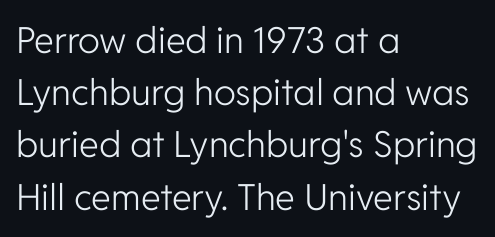
The passage shown is typed in a proportional face where columns would drift. A typesetter would call this leading conventional body-copy spacing. When letters stand straight like this, we call the style roman or upright. Decoration check: the copy has no underline.
